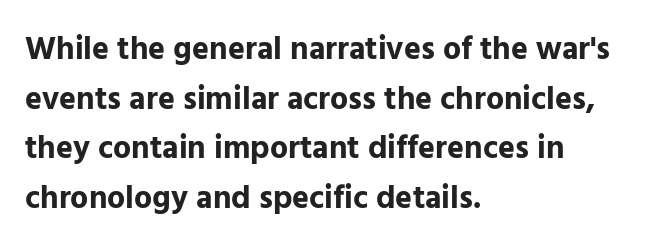
{"serif": "no", "italic": "no", "bold": "yes", "weight": "bold", "width": "normal", "stroke_contrast": "low", "x_height": "medium", "monospaced": "no", "underline": "no", "align": "left", "line_spacing": "normal", "line_spacing_ratio": 1.55, "letter_spacing": "normal", "letter_spacing_em": 0.0, "glyph_px": 32}
